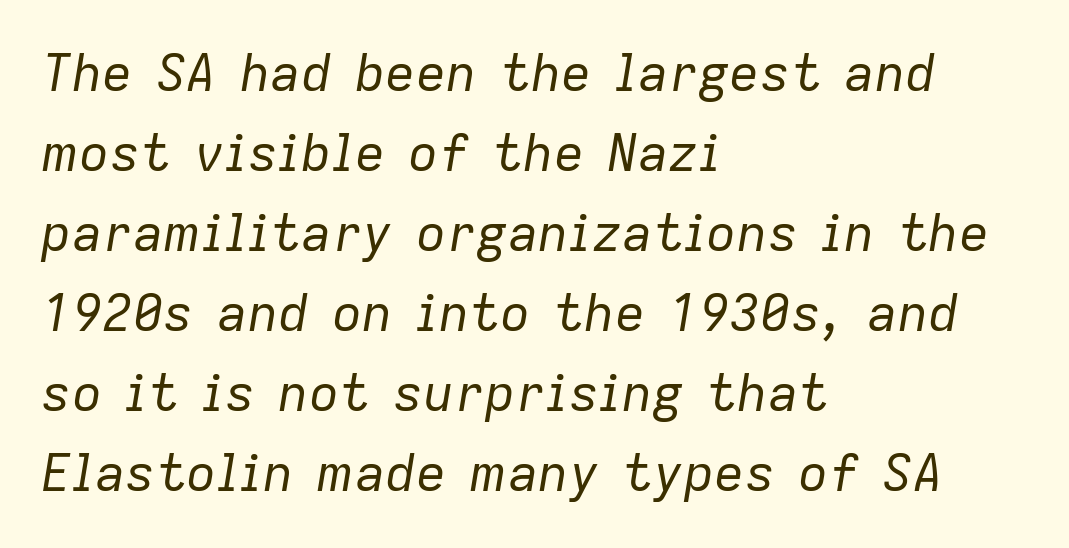
The image shows 51 px regular-weight type, italic (leaning right); set left-aligned, normal line spacing (1.57x), normal letter spacing, not underlined; low stroke contrast and a medium x-height.
